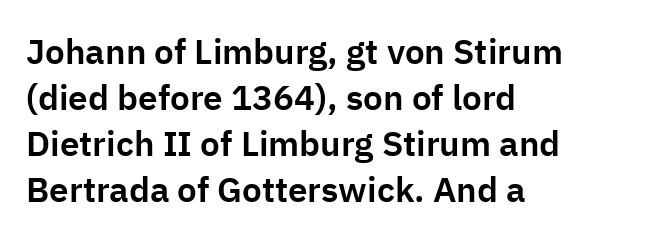
{"serif": "no", "italic": "no", "width": "normal", "stroke_contrast": "low", "x_height": "medium", "monospaced": "no", "underline": "no", "align": "left", "line_spacing": "normal", "line_spacing_ratio": 1.31, "letter_spacing": "normal", "letter_spacing_em": 0.0, "glyph_px": 35}
